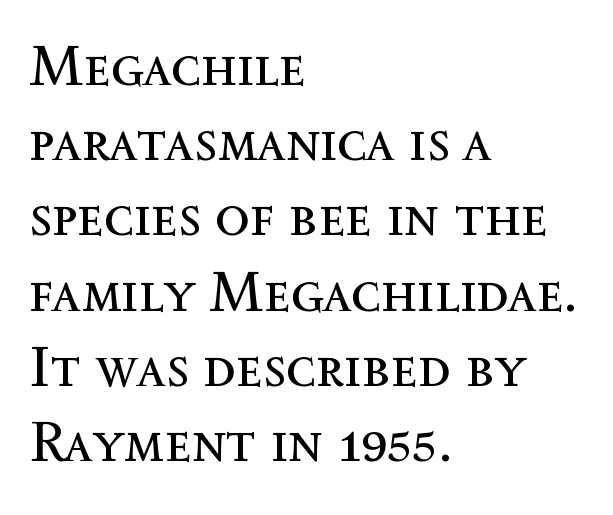
The image shows 57 px regular-weight type, upright; set left-aligned, normal line spacing (1.32x), normal letter spacing, not underlined; a medium x-height.
